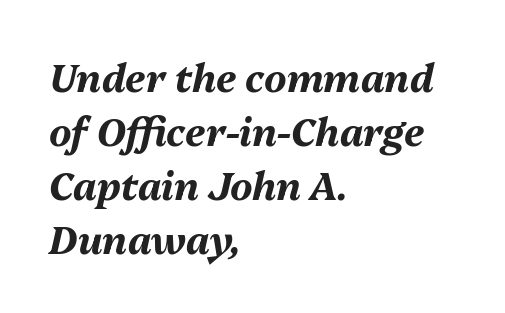
The typesetting leans heavy: a genuine bold. Is the block centered? No — it sits flush against the left margin. The face used here has a pronounced slope to its letters. Horizontal bands of white between lines are of average thickness. Students, note that the glyphs here touch the page at normal intervals.
